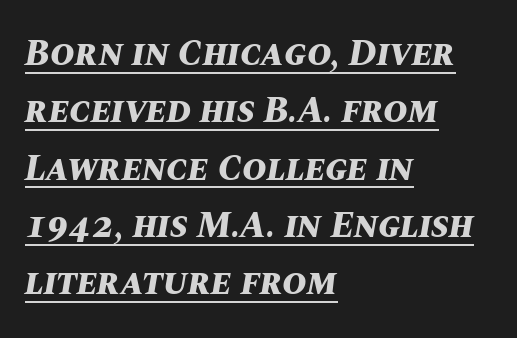
Q: Is the text bold? A: Yes.
Q: Is the text italic (slanted)? A: Yes, it leans right by about 10 degrees.
Q: Is the text underlined? A: Yes.
Q: How is the paragraph aligned? A: Left-aligned.
Q: Is the spacing between letters normal or unusually wide? A: Normal.
Q: Is the spacing between lines tight, normal or loose? A: Normal.
Q: Width (condensed, normal, or wide)? A: Normal.
Q: Stroke contrast? A: Medium.
Q: x-height? A: Large.
Q: Monospaced? A: No.
